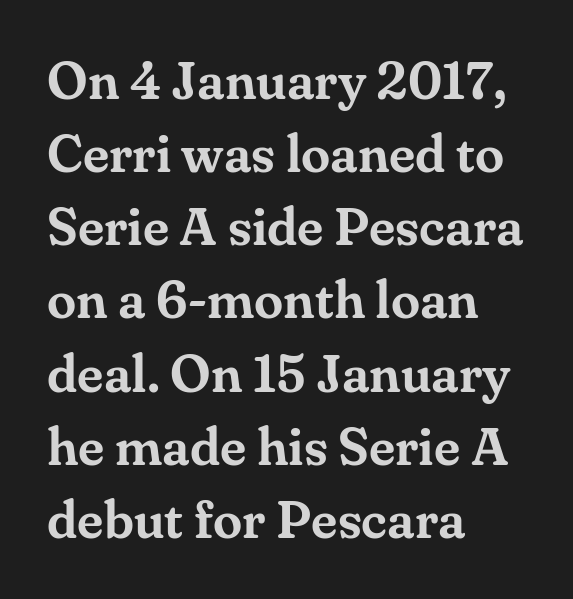
The image shows 53 px serif type, upright; set left-aligned, normal line spacing (1.38x), normal letter spacing, not underlined; medium stroke contrast and a small x-height.
